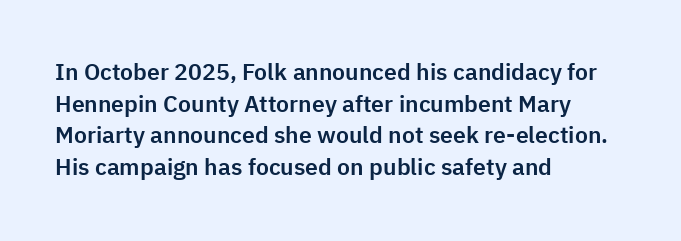
{"italic": "no", "underline": "no", "align": "left", "line_spacing": "normal", "line_spacing_ratio": 1.38, "letter_spacing": "normal", "letter_spacing_em": 0.0, "glyph_px": 23}
